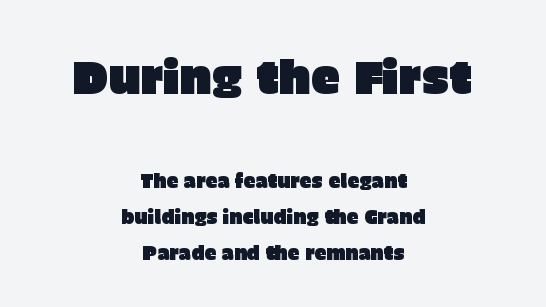
{"serif": "no", "italic": "no", "width": "normal", "stroke_contrast": "low", "x_height": "large", "monospaced": "no", "underline": "no", "align": "center", "line_spacing": "loose", "line_spacing_ratio": 1.9, "letter_spacing": "normal", "letter_spacing_em": 0.0, "larger_block": "first", "size_ratio": 2.47, "glyph_px": 47}
